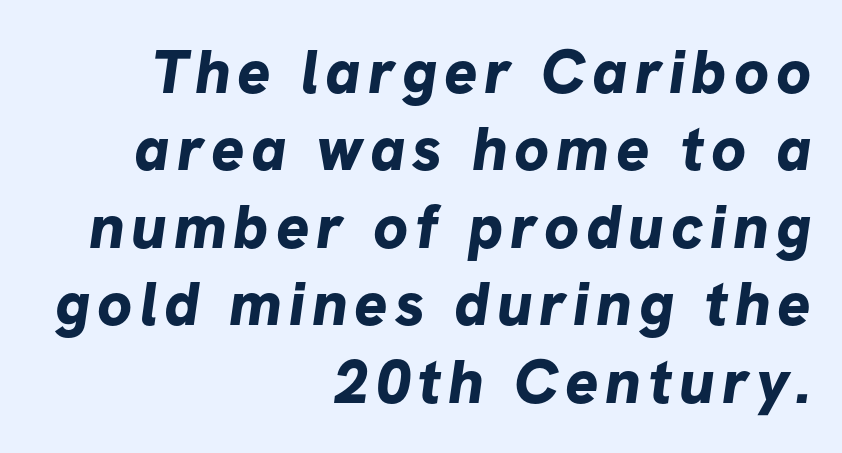
The image shows 62 px bold sans-serif type; set right-aligned, normal line spacing (1.25x), not underlined; low stroke contrast and a medium x-height.
